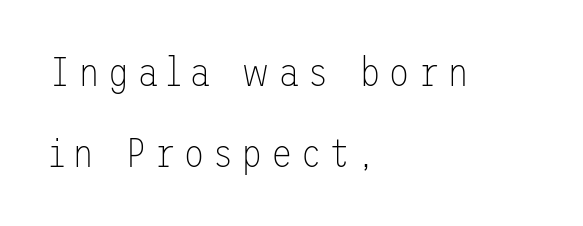
The image shows 40 px thin sans-serif type, upright; set left-aligned, loose line spacing (2.03x), not underlined; low stroke contrast and a medium x-height.
